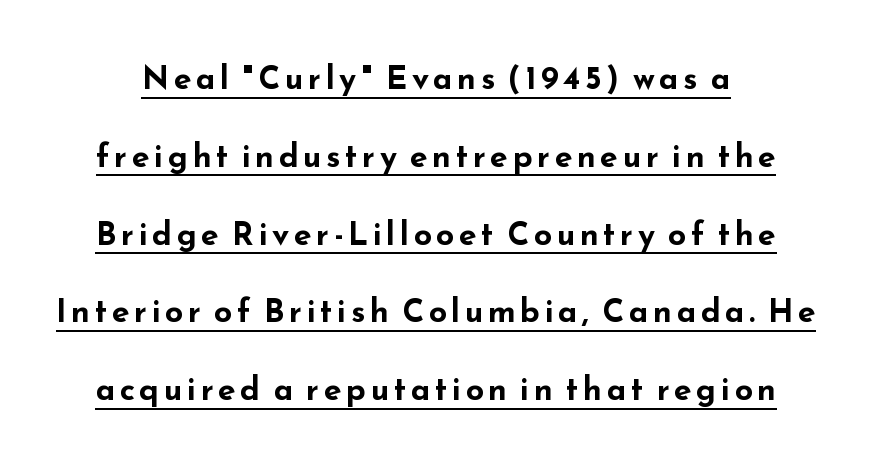
The image shows 32 px bold, wide sans-serif type, upright; set loose line spacing (2.43x), underlined; low stroke contrast and a small x-height.
